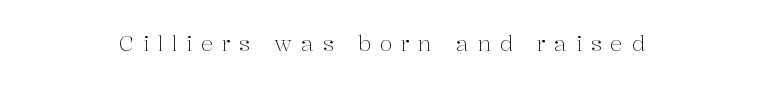
Q: Is the text bold? A: No.
Q: Is the text italic (slanted)? A: No, it is upright.
Q: Is the text underlined? A: No.
Q: How is the paragraph aligned? A: Centered.
Q: Is the spacing between letters normal or unusually wide? A: Unusually wide.
